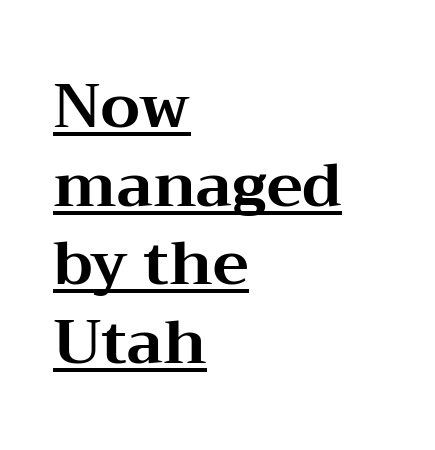
Q: Is the text bold? A: Yes.
Q: Is the text italic (slanted)? A: No, it is upright.
Q: Is the typeface a serif or a sans-serif typeface? A: Serif.
Q: Is the text underlined? A: Yes.
Q: How is the paragraph aligned? A: Left-aligned.
Q: Is the spacing between letters normal or unusually wide? A: Normal.
Q: Is the spacing between lines tight, normal or loose? A: Normal.
Q: Width (condensed, normal, or wide)? A: Wide.
Q: Stroke contrast? A: Medium.
Q: x-height? A: Medium.
Q: Monospaced? A: No.
